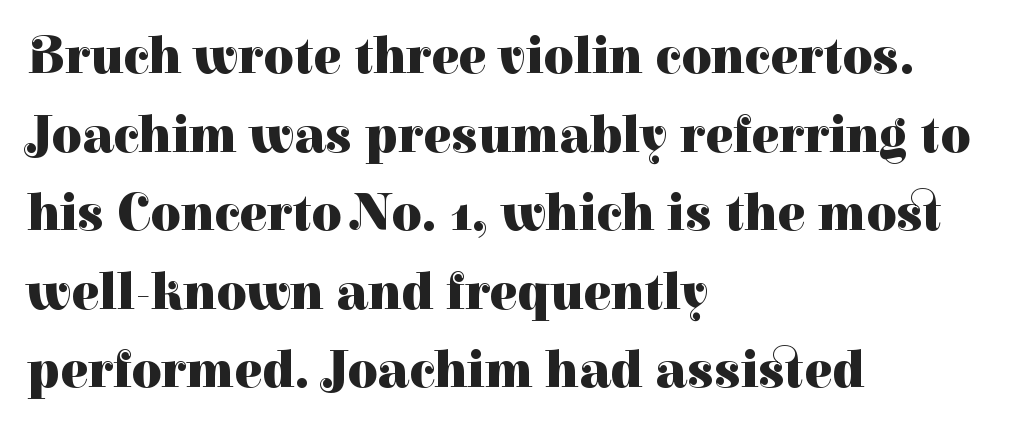
The image shows 52 px heavy serif type, upright; set left-aligned, normal line spacing (1.51x), normal letter spacing, not underlined; high stroke contrast and a medium x-height.
